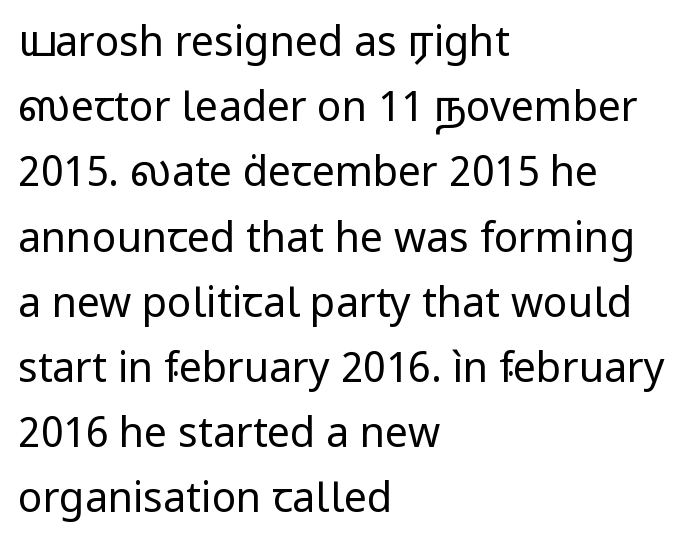
Q: Is the text bold? A: No.
Q: Is the text italic (slanted)? A: No, it is upright.
Q: Is the typeface a serif or a sans-serif typeface? A: Sans-serif.
Q: Is the text underlined? A: No.
Q: How is the paragraph aligned? A: Left-aligned.
Q: Is the spacing between letters normal or unusually wide? A: Normal.
Q: Is the spacing between lines tight, normal or loose? A: Normal.
Q: Width (condensed, normal, or wide)? A: Normal.
Q: Stroke contrast? A: Low.
Q: x-height? A: Medium.
Q: Monospaced? A: No.
